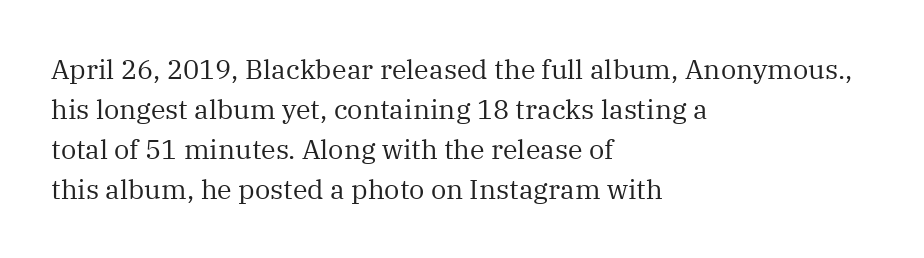
The image shows 27 px text type, upright; set left-aligned, normal line spacing (1.48x), normal letter spacing, not underlined.
